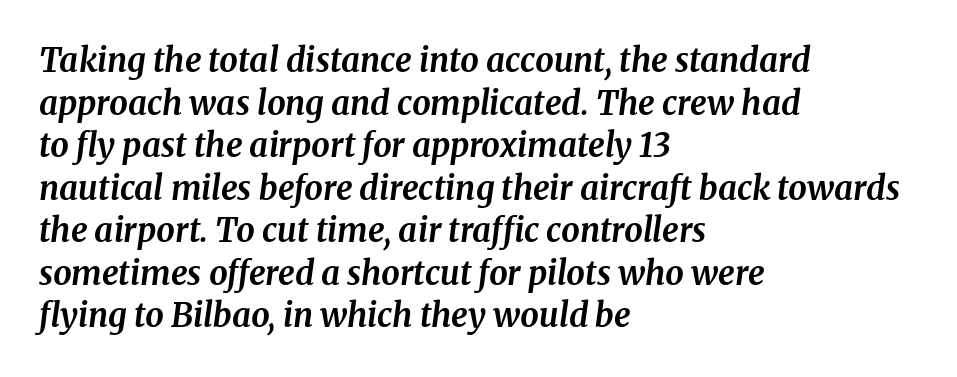
The image shows 33 px bold serif type, italic (leaning right); set left-aligned, normal line spacing (1.29x), normal letter spacing, not underlined; medium stroke contrast and a medium x-height.
